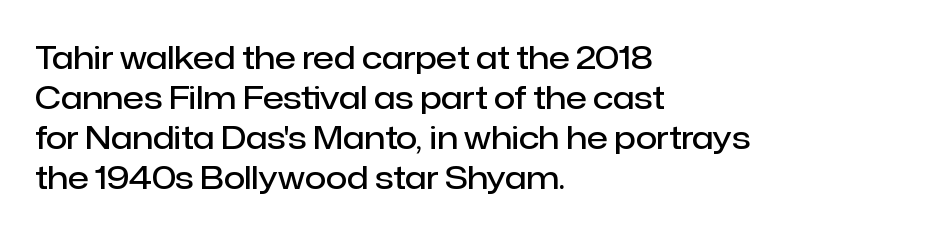
The image shows 31 px semibold sans-serif type, upright; set left-aligned, normal line spacing (1.29x), normal letter spacing, not underlined; low stroke contrast and a medium x-height.
